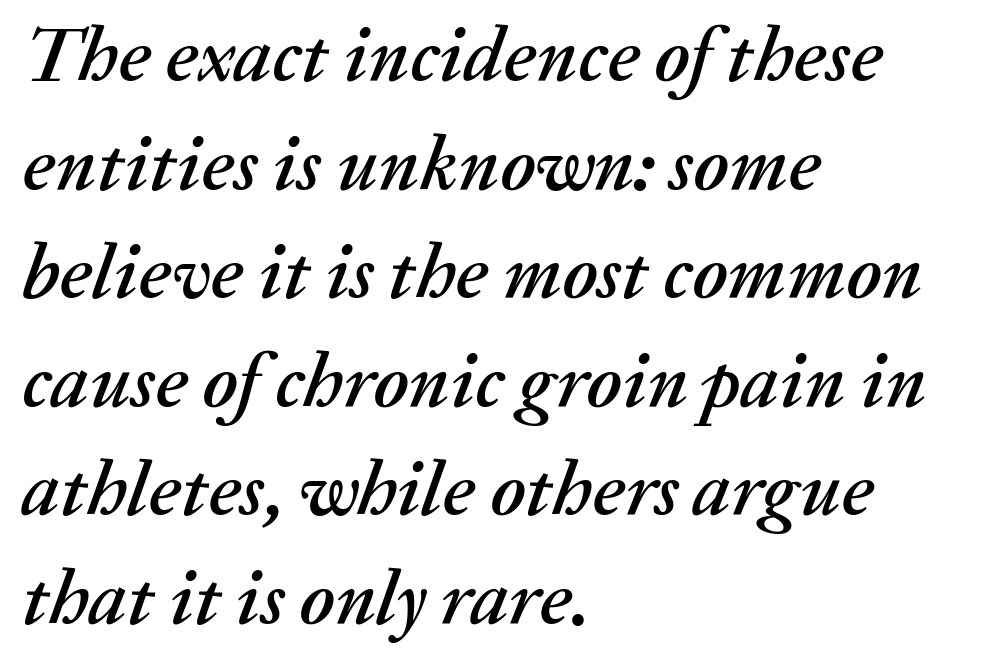
These lines were composed using italics. A classic flush-left, rag-right setting is used for this passage. Words float on clear page, feet unadorned. Students, note that the glyphs here touch the page at normal intervals.
